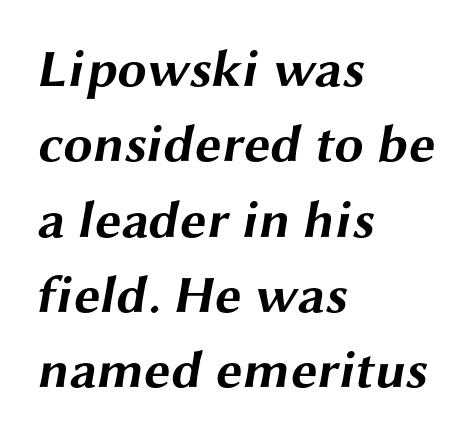
The image shows 53 px bold, wide sans-serif type; set left-aligned, normal line spacing (1.42x), normal letter spacing, not underlined; medium stroke contrast and a medium x-height.
